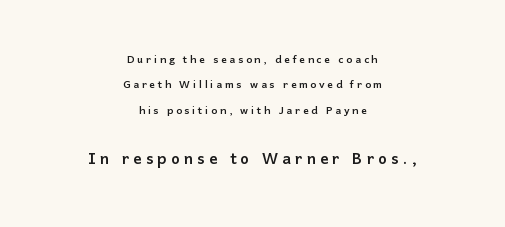
The image shows 21 px text type, upright; set centered, line spacing 1.82x, not underlined; the second (bottom) block is 1.5x larger.
